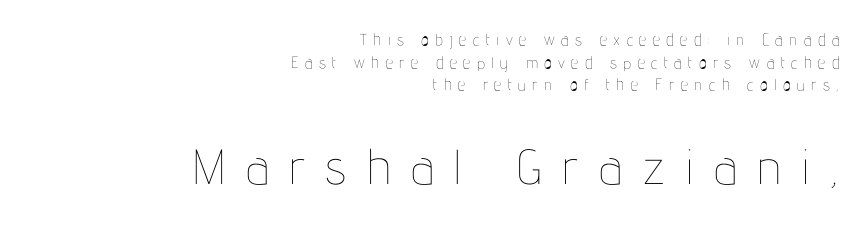
{"italic": "no", "bold": "no", "weight": "thin", "width": "condensed", "stroke_contrast": "low", "x_height": "medium", "monospaced": "no", "underline": "no", "align": "right", "line_spacing": "normal", "line_spacing_ratio": 1.41, "letter_spacing": "wide", "letter_spacing_em": 0.41, "larger_block": "second", "size_ratio": 3.06, "glyph_px": 49}
